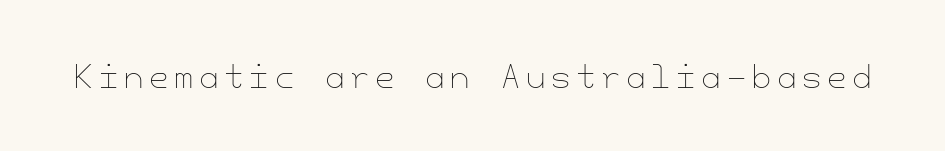
Q: Is the text bold? A: No.
Q: Is the text italic (slanted)? A: No, it is upright.
Q: Is the text underlined? A: No.
Q: Width (condensed, normal, or wide)? A: Normal.
Q: Stroke contrast? A: Low.
Q: x-height? A: Small.
